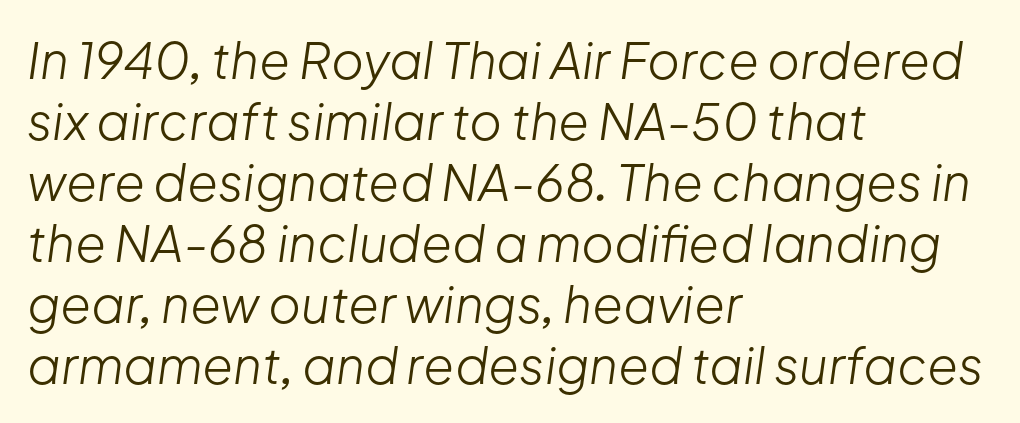
Q: Is the text bold? A: No.
Q: Is the text italic (slanted)? A: Yes, it leans right by about 8 degrees.
Q: Is the text underlined? A: No.
Q: How is the paragraph aligned? A: Left-aligned.
Q: Is the spacing between letters normal or unusually wide? A: Normal.
Q: Width (condensed, normal, or wide)? A: Normal.
Q: Stroke contrast? A: Low.
Q: x-height? A: Medium.
Q: Monospaced? A: No.
